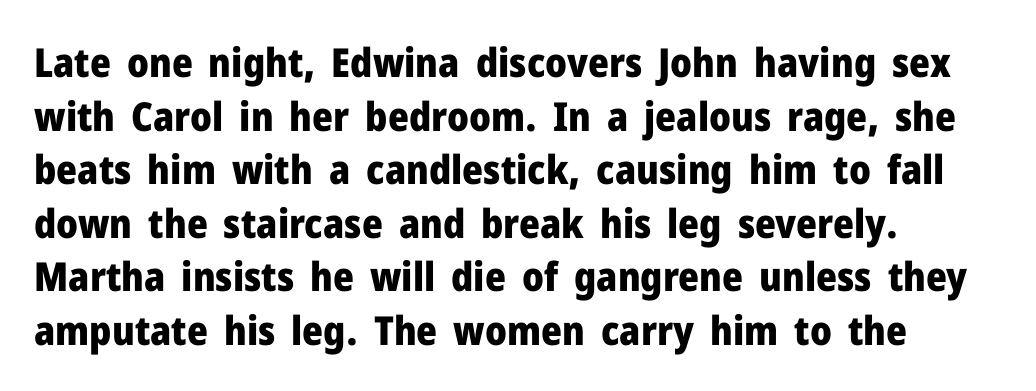
{"serif": "no", "italic": "no", "bold": "yes", "weight": "heavy", "width": "normal", "stroke_contrast": "low", "x_height": "medium", "monospaced": "no", "underline": "no", "align": "left", "line_spacing": "normal", "line_spacing_ratio": 1.34, "letter_spacing": "normal", "letter_spacing_em": 0.0, "glyph_px": 40}
